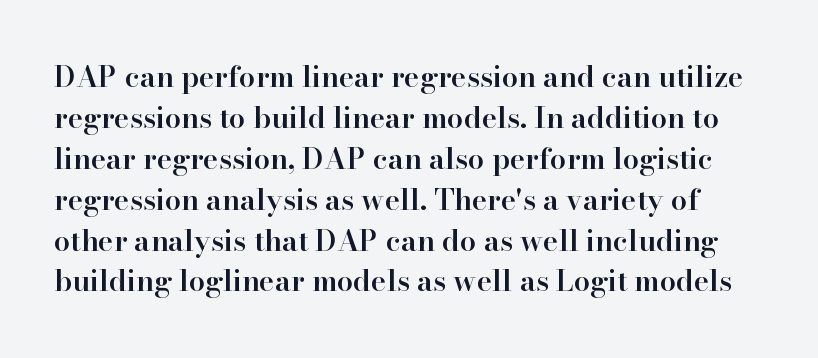
The image shows 29 px semibold serif type, upright; set normal line spacing (1.41x), normal letter spacing, not underlined; high stroke contrast and a small x-height.
